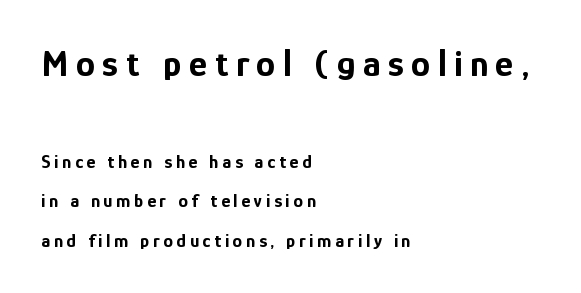
The image shows 38 px bold, condensed sans-serif type, upright; set left-aligned, loose line spacing (2.07x), unusually wide letter spacing (+0.2 em), not underlined; the first (top) block is 2.0x larger; low stroke contrast and a medium x-height.
